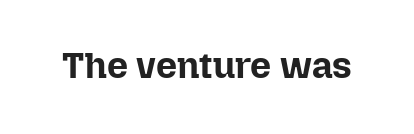
Q: Is the text bold? A: Yes.
Q: Is the text italic (slanted)? A: No, it is upright.
Q: Is the text underlined? A: No.
Q: Is the spacing between letters normal or unusually wide? A: Normal.
Q: Width (condensed, normal, or wide)? A: Normal.
Q: Stroke contrast? A: Low.
Q: x-height? A: Medium.
Q: Monospaced? A: No.
